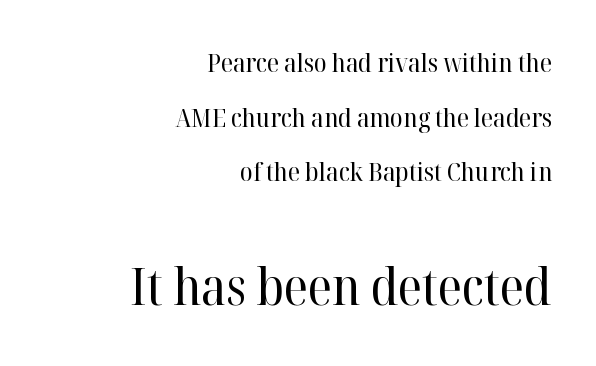
{"serif": "yes", "italic": "no", "bold": "no", "weight": "regular", "width": "normal", "stroke_contrast": "high", "x_height": "medium", "monospaced": "no", "underline": "no", "align": "right", "line_spacing": "loose", "line_spacing_ratio": 2.1, "letter_spacing": "normal", "letter_spacing_em": 0.0, "larger_block": "second", "size_ratio": 2.0, "glyph_px": 52}
